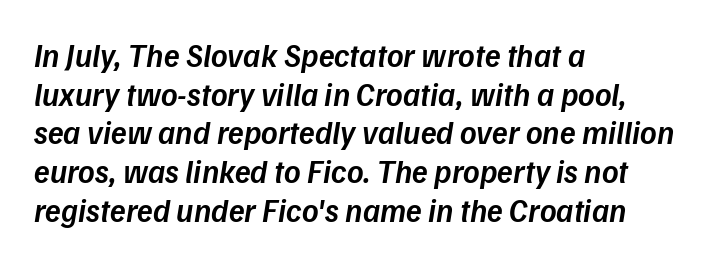
Q: Is the text bold? A: Semi-bold.
Q: Is the text italic (slanted)? A: Yes, it leans right by about 9 degrees.
Q: Is the text underlined? A: No.
Q: How is the paragraph aligned? A: Left-aligned.
Q: Is the spacing between letters normal or unusually wide? A: Normal.
Q: Width (condensed, normal, or wide)? A: Normal.
Q: Stroke contrast? A: Low.
Q: x-height? A: Medium.
Q: Monospaced? A: No.
